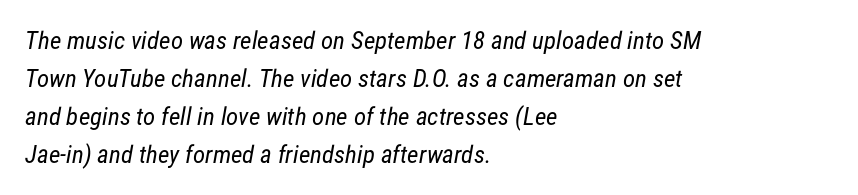
Teacher's note: observe the even left margin — that is flush-left alignment. A clean baseline with only descenders dipping below it. The designer left line spacing at the default. Characters follow at the spacing the type designer built in.
